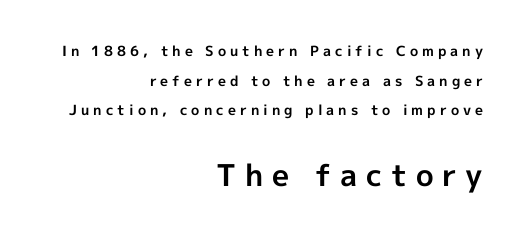
The letters are bold, with thick, heavy strokes. Caption: multi-line text, flush right, ragged left. Is there much room between lines? Yes — plenty of vertical air separates them. You get the small type first, then a jump to larger type. Italic: no, the glyphs are upright roman.
